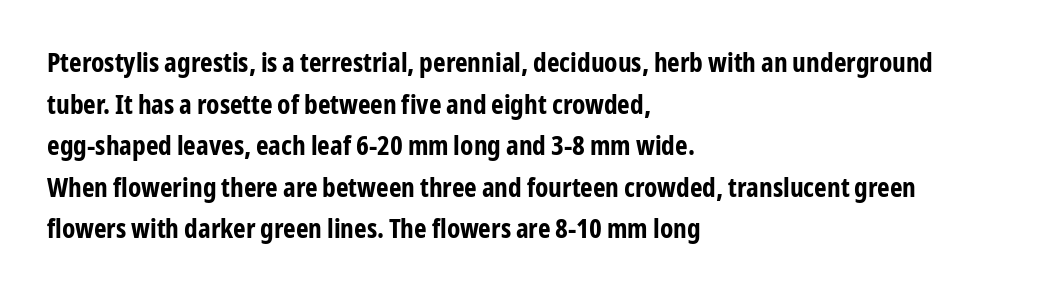
This sample keeps an unexceptional amount of space between lines. Which margin do the lines hug? The left one — the right edge is uneven. The specimen omits any rule beneath the text block's lines. Students, note that the glyphs here touch the page at normal intervals. This is heavy type, rendered in bold.
